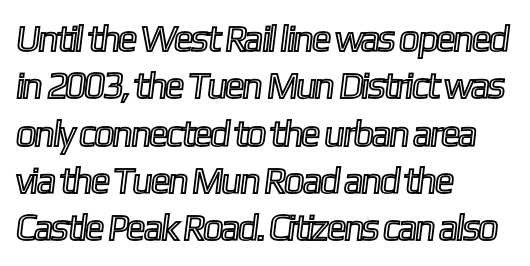
The image shows 37 px condensed type; set left-aligned, normal line spacing (1.28x), normal letter spacing, not underlined; a medium x-height.
